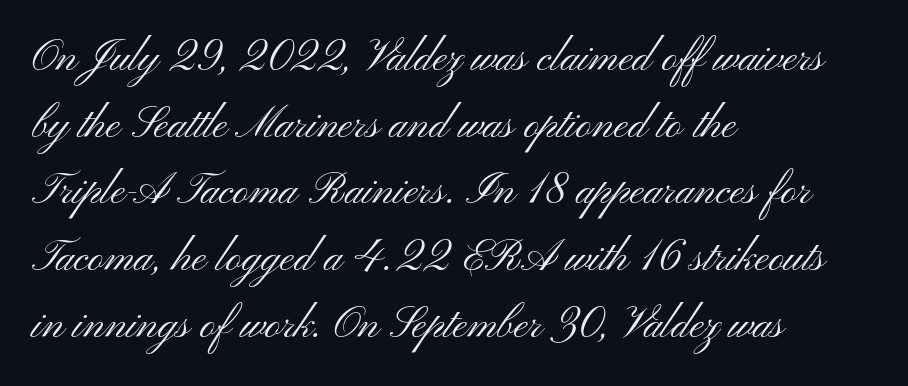
{"serif": "no", "bold": "no", "weight": "light", "width": "wide", "stroke_contrast": "medium", "x_height": "small", "monospaced": "no", "underline": "no", "align": "left", "line_spacing": "normal", "line_spacing_ratio": 1.55, "letter_spacing": "normal", "letter_spacing_em": 0.0, "glyph_px": 43}
